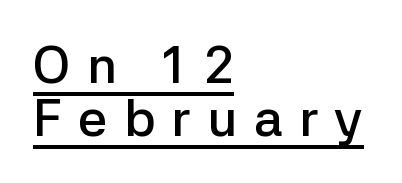
The image shows 52 px semibold sans-serif type, upright; set left-aligned, tight line spacing (1.02x), unusually wide letter spacing (+0.31 em), underlined; low stroke contrast and a medium x-height.
